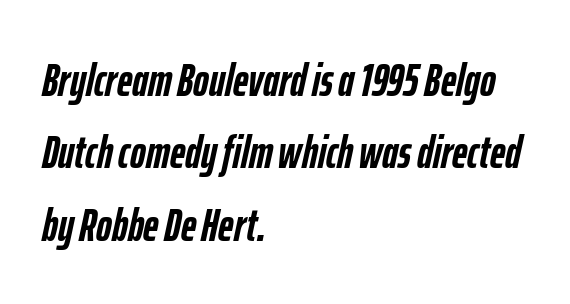
Compared with typical body copy, the letter spacing here is the same. Honestly, the row spacing looks completely unremarkable. Heavy, bold letterforms. Honestly, there is no underline to notice here at all. The passage shown is typed in a proportional face where columns would drift.
